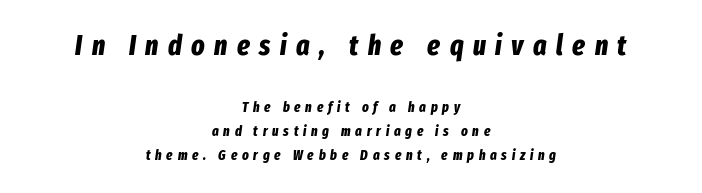
{"italic": "yes", "lean": "right", "slant_degrees": 8, "bold": "yes", "weight": "bold", "width": "condensed", "stroke_contrast": "low", "x_height": "medium", "monospaced": "no", "underline": "no", "align": "center", "line_spacing_ratio": 1.71, "letter_spacing": "wide", "letter_spacing_em": 0.34, "larger_block": "first", "size_ratio": 2.0, "glyph_px": 28}
